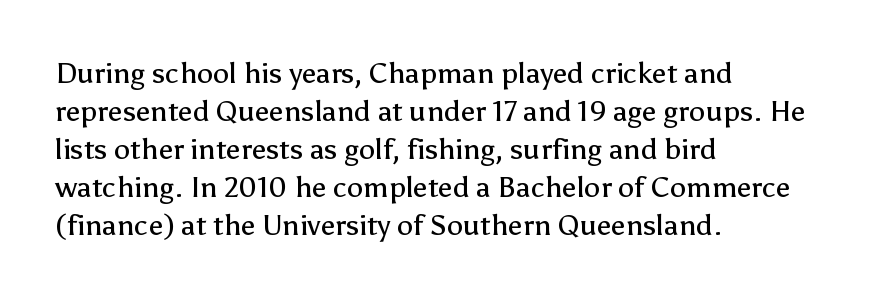
{"serif": "no", "italic": "no", "bold": "no", "weight": "regular", "width": "normal", "stroke_contrast": "low", "x_height": "medium", "monospaced": "no", "underline": "no", "align": "left", "line_spacing": "normal", "line_spacing_ratio": 1.31, "letter_spacing": "normal", "letter_spacing_em": 0.0, "glyph_px": 29}
